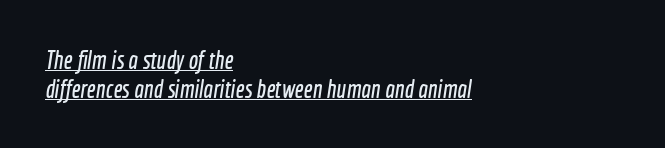
{"underline": "yes", "align": "left", "line_spacing_ratio": 1.16, "letter_spacing": "normal", "letter_spacing_em": 0.0, "glyph_px": 25}
